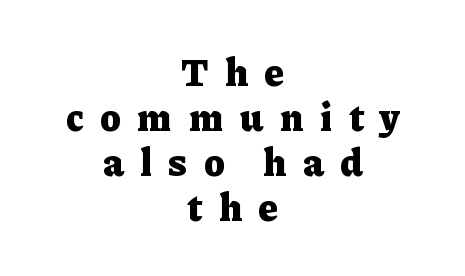
The image shows 39 px heavy serif type, upright; set centered, tight line spacing (1.15x), unusually wide letter spacing (+0.43 em), not underlined; low stroke contrast and a medium x-height.
